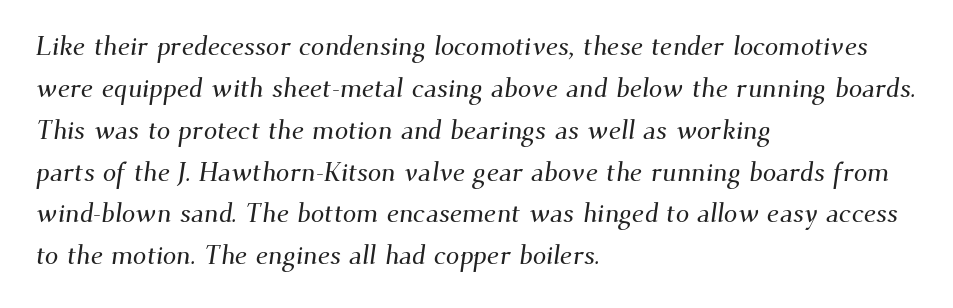
Q: Is the text underlined? A: No.
Q: How is the paragraph aligned? A: Left-aligned.
Q: Is the spacing between letters normal or unusually wide? A: Normal.
Q: Is the spacing between lines tight, normal or loose? A: Normal.
